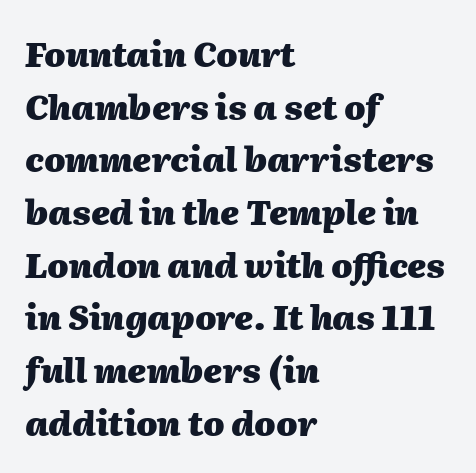
{"italic": "yes", "lean": "right", "slant_degrees": 2, "bold": "yes", "weight": "heavy", "width": "normal", "stroke_contrast": "medium", "x_height": "medium", "monospaced": "no", "underline": "no", "align": "left", "line_spacing": "normal", "line_spacing_ratio": 1.55, "letter_spacing": "normal", "letter_spacing_em": 0.0, "glyph_px": 34}
